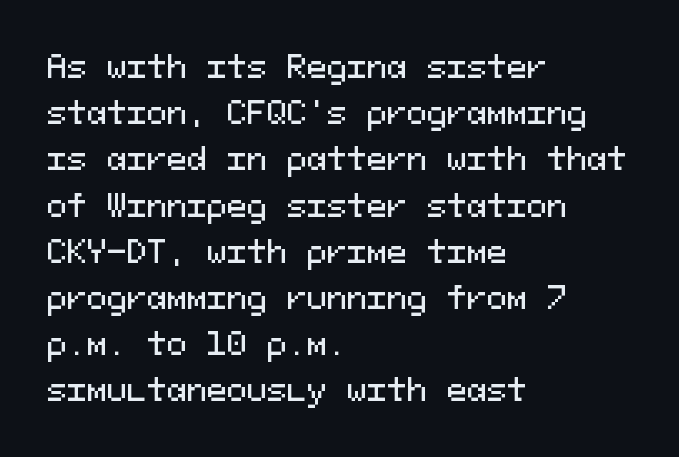
The image shows 30 px sans-serif type, upright, monospaced; set left-aligned, normal line spacing (1.54x), normal letter spacing, not underlined; medium stroke contrast and a medium x-height.
